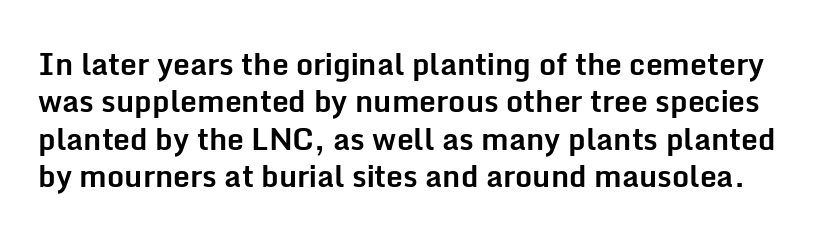
Q: Is the text bold? A: Yes.
Q: Is the text italic (slanted)? A: No, it is upright.
Q: Is the typeface a serif or a sans-serif typeface? A: Sans-serif.
Q: Is the text underlined? A: No.
Q: Is the spacing between letters normal or unusually wide? A: Normal.
Q: Is the spacing between lines tight, normal or loose? A: Normal.
Q: Width (condensed, normal, or wide)? A: Normal.
Q: Stroke contrast? A: Low.
Q: x-height? A: Medium.
Q: Monospaced? A: No.
